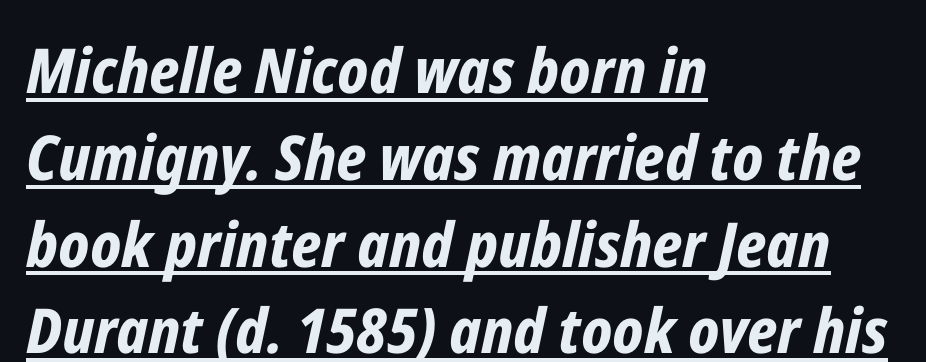
Q: Is the text bold? A: Yes.
Q: Is the text italic (slanted)? A: Yes, it leans right by about 12 degrees.
Q: Is the text underlined? A: Yes.
Q: How is the paragraph aligned? A: Left-aligned.
Q: Is the spacing between letters normal or unusually wide? A: Normal.
Q: Is the spacing between lines tight, normal or loose? A: Normal.
Q: Width (condensed, normal, or wide)? A: Condensed.
Q: Stroke contrast? A: Low.
Q: x-height? A: Medium.
Q: Monospaced? A: No.
